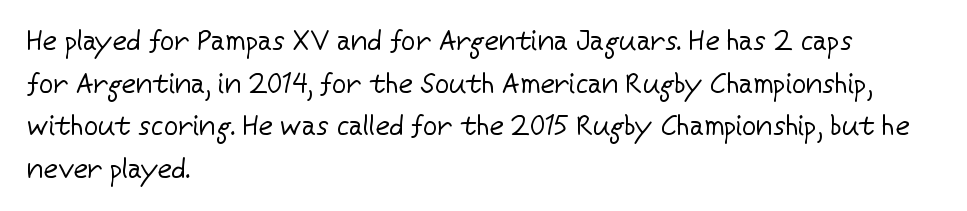
Q: Is the text bold? A: No.
Q: Is the text italic (slanted)? A: No, it is upright.
Q: Is the typeface a serif or a sans-serif typeface? A: Sans-serif.
Q: Is the text underlined? A: No.
Q: How is the paragraph aligned? A: Left-aligned.
Q: Is the spacing between letters normal or unusually wide? A: Normal.
Q: Is the spacing between lines tight, normal or loose? A: Normal.
Q: Width (condensed, normal, or wide)? A: Normal.
Q: Stroke contrast? A: Low.
Q: x-height? A: Medium.
Q: Monospaced? A: No.
